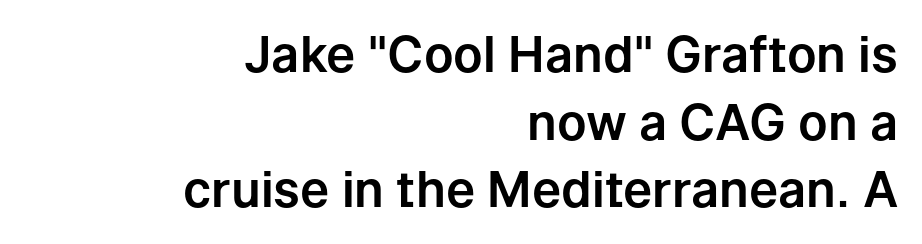
The image shows 49 px sans-serif type, upright; set right-aligned, normal line spacing (1.38x), normal letter spacing, not underlined; low stroke contrast and a medium x-height.
